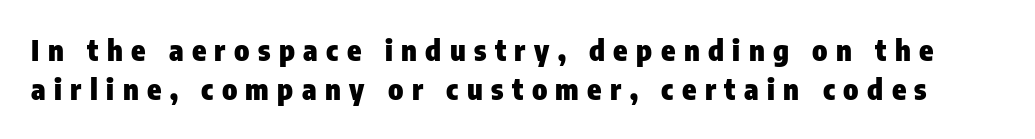
The image shows 29 px heavy, condensed sans-serif type, upright; set normal line spacing (1.35x), unusually wide letter spacing (+0.29 em), not underlined; low stroke contrast and a medium x-height.
